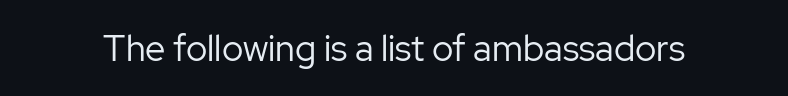
{"serif": "no", "italic": "no", "bold": "no", "weight": "regular", "width": "normal", "stroke_contrast": "low", "x_height": "medium", "monospaced": "no", "underline": "no", "letter_spacing": "normal", "letter_spacing_em": 0.0, "glyph_px": 36}
